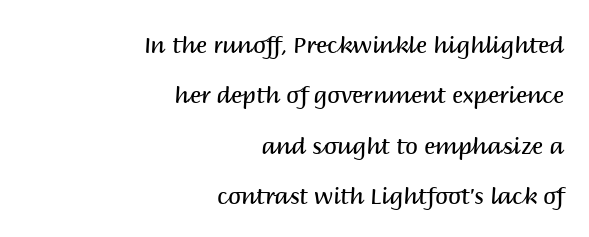
The image shows 23 px text type; set right-aligned, loose line spacing (2.19x), normal letter spacing, not underlined.
